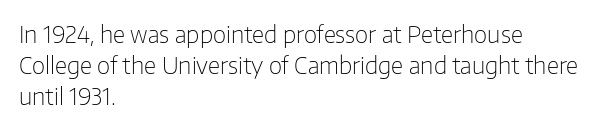
The image shows 23 px text type, upright; set left-aligned, normal line spacing (1.34x), normal letter spacing, not underlined.
